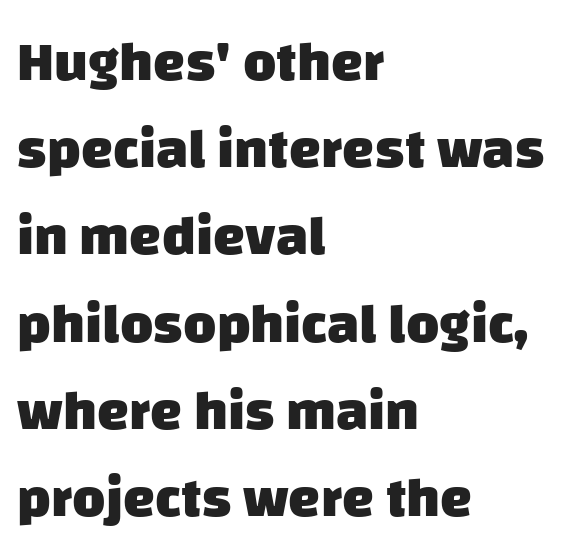
The image shows 57 px heavy sans-serif type; set left-aligned, normal line spacing (1.53x), normal letter spacing, not underlined; low stroke contrast and a large x-height.
